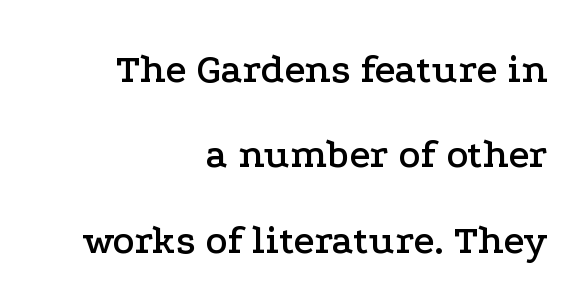
The image shows 41 px wide serif type, upright; set right-aligned, loose line spacing (2.08x), normal letter spacing, not underlined; low stroke contrast and a medium x-height.
